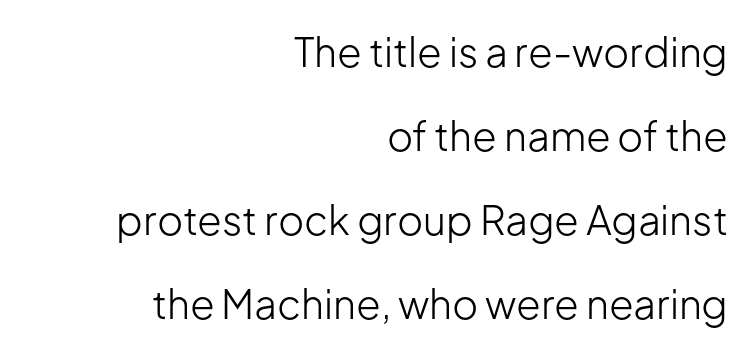
Q: Is the text bold? A: No.
Q: Is the text italic (slanted)? A: No, it is upright.
Q: Is the typeface a serif or a sans-serif typeface? A: Sans-serif.
Q: Is the text underlined? A: No.
Q: How is the paragraph aligned? A: Right-aligned.
Q: Is the spacing between letters normal or unusually wide? A: Normal.
Q: Is the spacing between lines tight, normal or loose? A: Loose.
Q: Width (condensed, normal, or wide)? A: Normal.
Q: Stroke contrast? A: Low.
Q: x-height? A: Medium.
Q: Monospaced? A: No.
